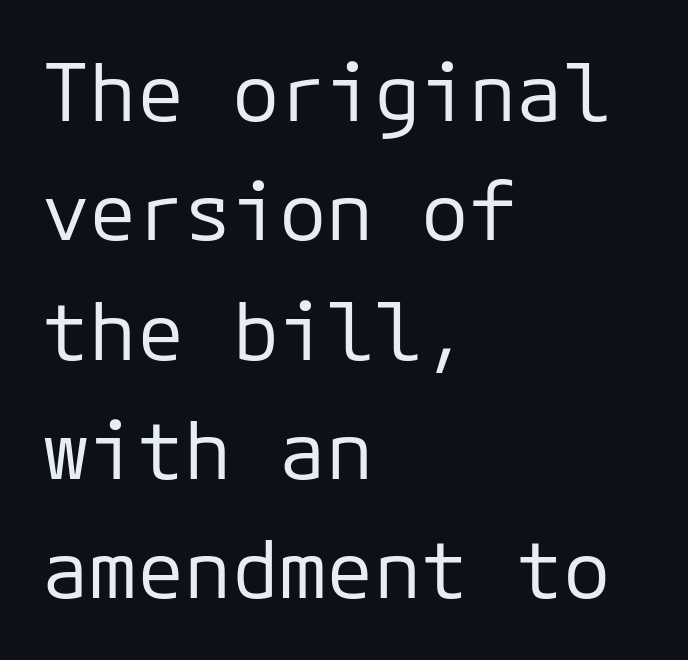
The space between consecutive lines is moderate. If you drew a line through each stem, it would be perfectly vertical. Each word holds together tightly as a unit, with standard inter-letter gaps. Caption: face not bold, strokes unweighted. Type style note: lacks serifs. Visually the block forms a straight wall on the left and a jagged coastline on the right.
